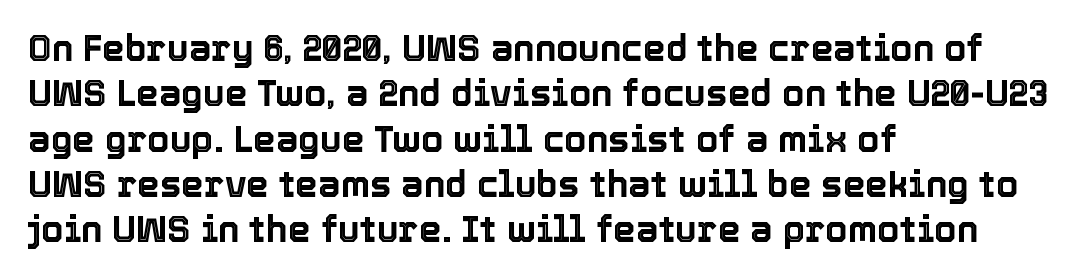
The rendering uses natural spacing where letterforms have individual widths. Interline gaps are of average width in this sample. Inter-character spacing is left at the font's built-in metrics. Reading down the block, your eye returns to a fixed left position each line. No italicization has been applied; the sample stays upright. Descenders are the only things crossing below the line.
